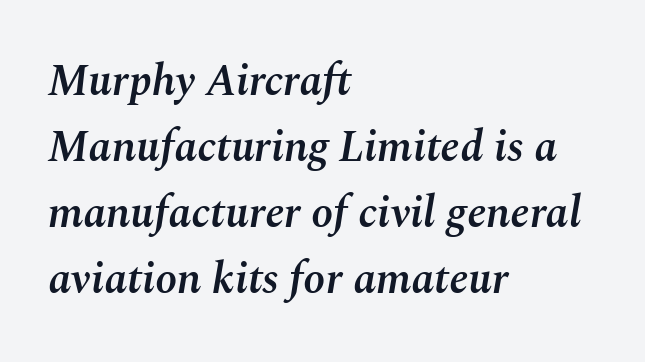
It's the slanting kind of type. The foot of each line stays bare and open. Every row of glyphs begins at an identical x-position on the left. This sample uses plain, unmodified letter spacing. These words are printed semibold, heavier than regular yet not bold.
